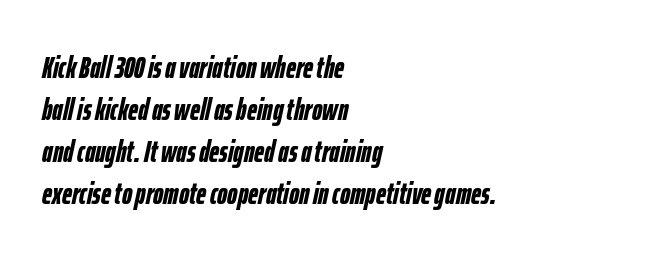
This is heavy type, rendered in bold. In terms of leading, this rendering sits right in the middle. Looks like regular typesetting: each glyph gets only the width it needs. The baseline area is clear. If you drew a line through each stem, it would be angled. Alignment: flush left.
